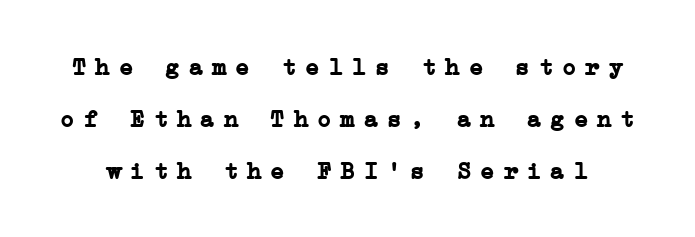
The passage shown stacks its lines with a broad gap. Lines of text with bare space underneath. The axis of the letterforms is exactly vertical. What weight is shown? A full bold with thick strokes. This rendering widens character spacing well past its baseline value.
